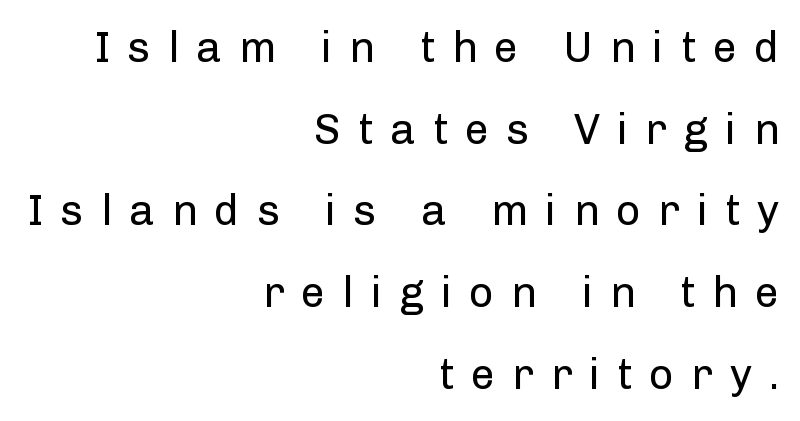
{"serif": "no", "italic": "no", "bold": "no", "weight": "regular", "width": "normal", "stroke_contrast": "low", "x_height": "medium", "monospaced": "no", "underline": "no", "align": "right", "line_spacing": "loose", "line_spacing_ratio": 1.9, "letter_spacing": "wide", "letter_spacing_em": 0.4, "glyph_px": 43}
